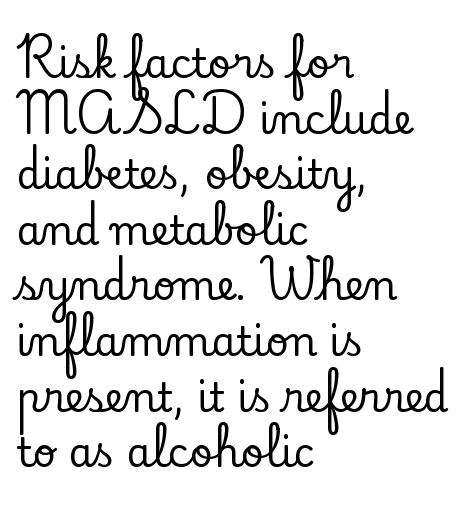
Q: Is the text italic (slanted)? A: No, it is upright.
Q: Is the typeface a serif or a sans-serif typeface? A: Serif.
Q: Is the text underlined? A: No.
Q: How is the paragraph aligned? A: Left-aligned.
Q: Is the spacing between letters normal or unusually wide? A: Normal.
Q: Is the spacing between lines tight, normal or loose? A: Normal.
Q: Width (condensed, normal, or wide)? A: Normal.
Q: Stroke contrast? A: Low.
Q: x-height? A: Small.
Q: Monospaced? A: No.
